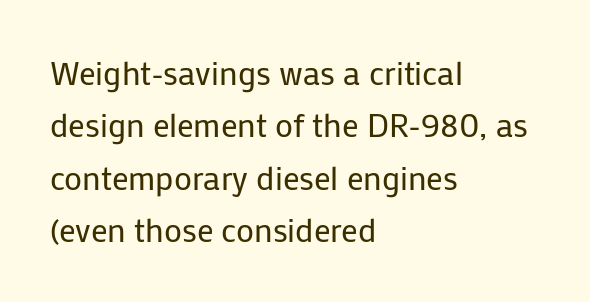
No extra ink here — the face is not bold. In terms of letterspacing, this is plain default setting. The words here are not underlined. A typesetter would call this leading conventional body-copy spacing.
